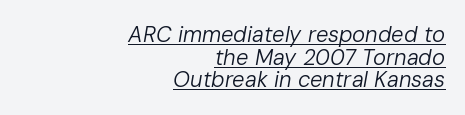
The font's italic variant was chosen for this text. Decoration check: the copy is underlined. The letterforms sit shoulder to shoulder at normal distance. Caption: multi-line text, flush right, ragged left.
